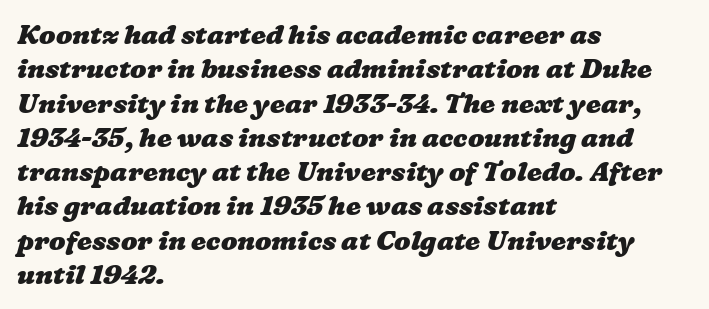
Q: Is the text bold? A: Yes.
Q: Is the text underlined? A: No.
Q: How is the paragraph aligned? A: Left-aligned.
Q: Is the spacing between letters normal or unusually wide? A: Normal.
Q: Is the spacing between lines tight, normal or loose? A: Normal.
